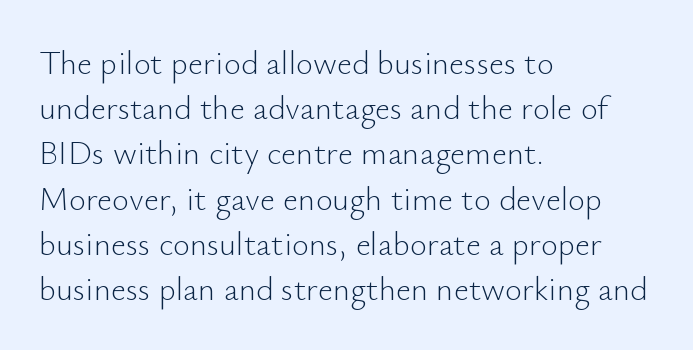
The image shows 33 px light sans-serif type, upright; set left-aligned, normal line spacing (1.37x), normal letter spacing, not underlined; low stroke contrast and a small x-height.
